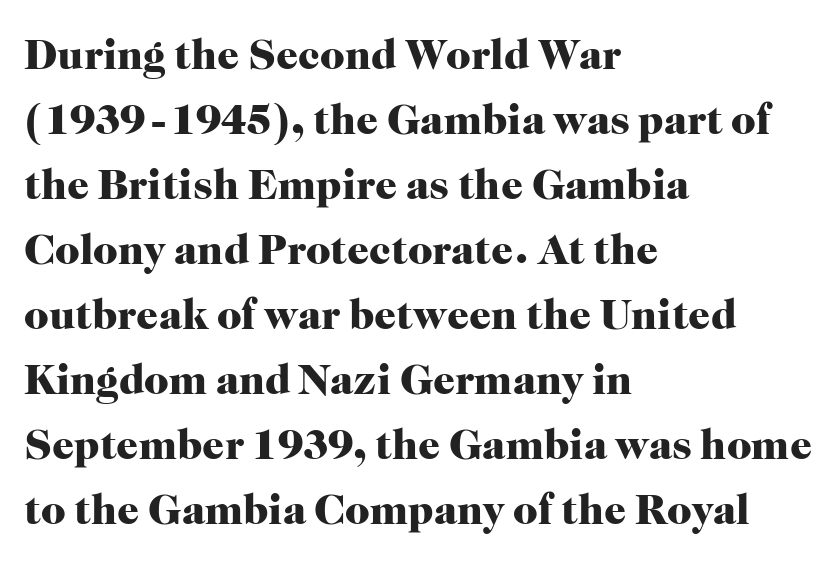
Every stem runs plumb, perpendicular to the baseline. Any mark beneath the type? The region is blank. This block has exactly the height ordinary leading produces. Notice how the passage keeps a crisp vertical edge on the left only.
